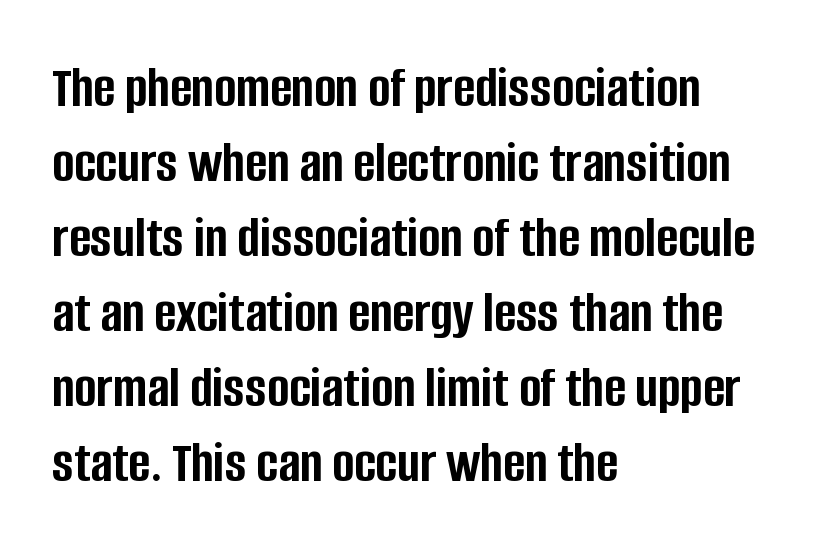
Q: Is the text bold? A: Yes.
Q: Is the text italic (slanted)? A: No, it is upright.
Q: Is the typeface a serif or a sans-serif typeface? A: Sans-serif.
Q: Is the text underlined? A: No.
Q: How is the paragraph aligned? A: Left-aligned.
Q: Is the spacing between letters normal or unusually wide? A: Normal.
Q: Is the spacing between lines tight, normal or loose? A: Normal.
Q: Width (condensed, normal, or wide)? A: Condensed.
Q: Stroke contrast? A: Low.
Q: x-height? A: Large.
Q: Monospaced? A: No.
